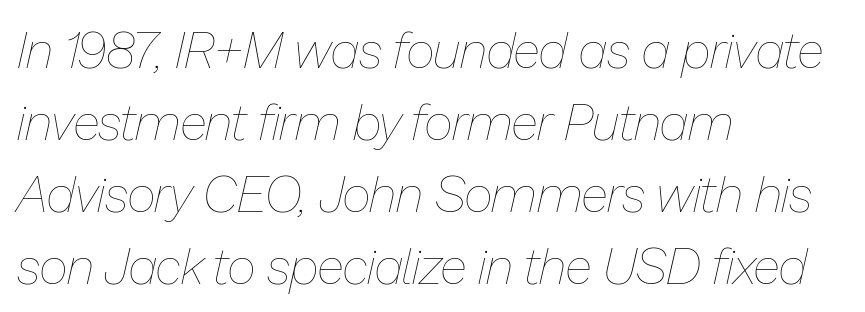
The typography opts for an oblique posture over an upright one. Nobody touched the tracking dial on this one. A bare baseline throughout the passage. Notice how descenders clear the ascenders below comfortably — that's standard leading. The typesetter chose a ragged-right arrangement here.
